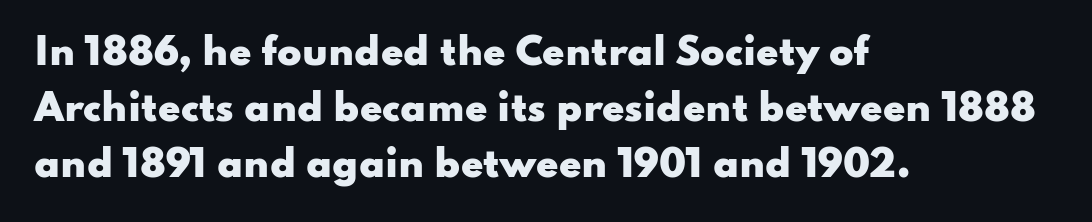
{"serif": "no", "italic": "no", "bold": "yes", "weight": "heavy", "width": "wide", "stroke_contrast": "low", "x_height": "small", "monospaced": "no", "underline": "no", "align": "left", "line_spacing": "normal", "line_spacing_ratio": 1.56, "letter_spacing": "normal", "letter_spacing_em": 0.0, "glyph_px": 36}
